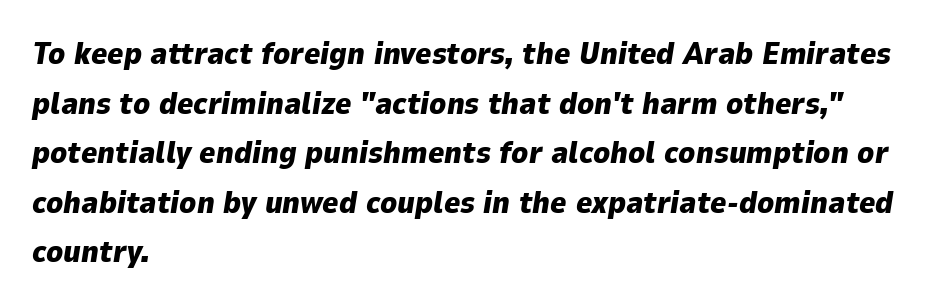
{"italic": "yes", "lean": "right", "slant_degrees": 9, "bold": "yes", "weight": "heavy", "width": "normal", "stroke_contrast": "low", "x_height": "medium", "monospaced": "no", "underline": "no", "align": "left", "line_spacing": "normal", "line_spacing_ratio": 1.6, "letter_spacing": "normal", "letter_spacing_em": 0.0, "glyph_px": 31}
